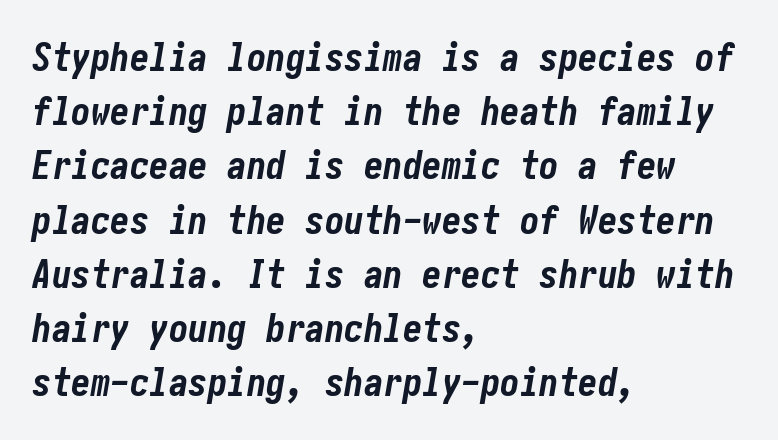
The image shows 39 px bold, condensed type, italic (leaning right); set left-aligned, normal line spacing (1.39x), normal letter spacing, not underlined; low stroke contrast and a medium x-height.
